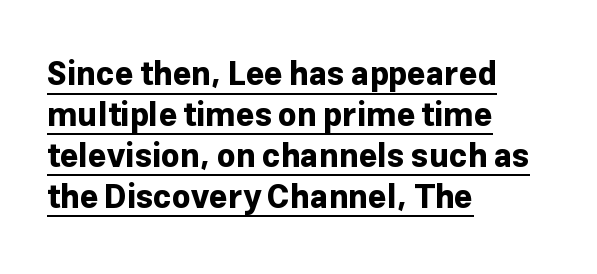
Q: Is the text bold? A: Yes.
Q: Is the text italic (slanted)? A: No, it is upright.
Q: Is the typeface a serif or a sans-serif typeface? A: Sans-serif.
Q: Is the text underlined? A: Yes.
Q: How is the paragraph aligned? A: Left-aligned.
Q: Is the spacing between letters normal or unusually wide? A: Normal.
Q: Is the spacing between lines tight, normal or loose? A: Normal.
Q: Width (condensed, normal, or wide)? A: Normal.
Q: Stroke contrast? A: Low.
Q: x-height? A: Medium.
Q: Monospaced? A: No.
